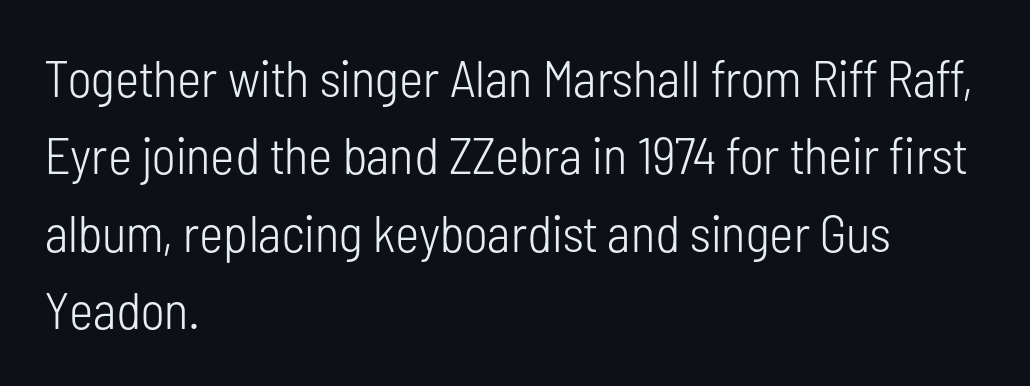
The image shows 52 px light, condensed sans-serif type, upright; set left-aligned, normal line spacing (1.49x), normal letter spacing, not underlined; low stroke contrast and a medium x-height.
